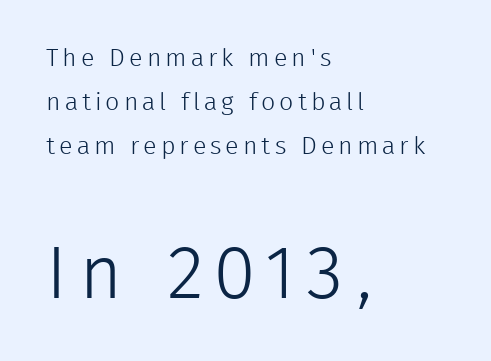
Q: Is the text bold? A: No.
Q: Is the text italic (slanted)? A: No, it is upright.
Q: Is the typeface a serif or a sans-serif typeface? A: Sans-serif.
Q: Is the text underlined? A: No.
Q: How is the paragraph aligned? A: Left-aligned.
Q: Which block of text is set in a larger size, the first (top) or the second (bottom)? A: The second (bottom) one.
Q: Width (condensed, normal, or wide)? A: Normal.
Q: Stroke contrast? A: Low.
Q: x-height? A: Medium.
Q: Monospaced? A: No.
